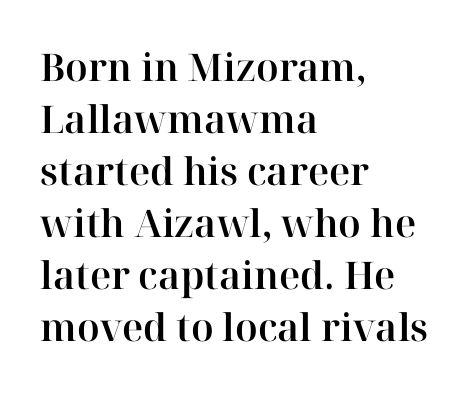
{"serif": "yes", "italic": "no", "width": "normal", "stroke_contrast": "high", "x_height": "medium", "monospaced": "no", "underline": "no", "align": "left", "line_spacing": "normal", "line_spacing_ratio": 1.37, "letter_spacing": "normal", "letter_spacing_em": 0.0, "glyph_px": 38}
